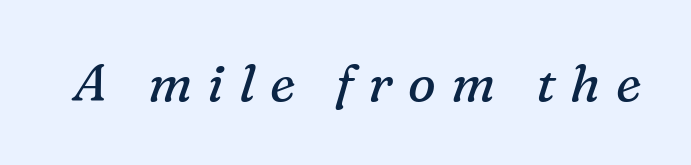
Q: Is the text bold? A: No.
Q: Is the text italic (slanted)? A: Yes, it leans right by about 16 degrees.
Q: Is the typeface a serif or a sans-serif typeface? A: Serif.
Q: Is the text underlined? A: No.
Q: Is the spacing between letters normal or unusually wide? A: Unusually wide.
Q: Width (condensed, normal, or wide)? A: Normal.
Q: Stroke contrast? A: Medium.
Q: x-height? A: Medium.
Q: Monospaced? A: No.
